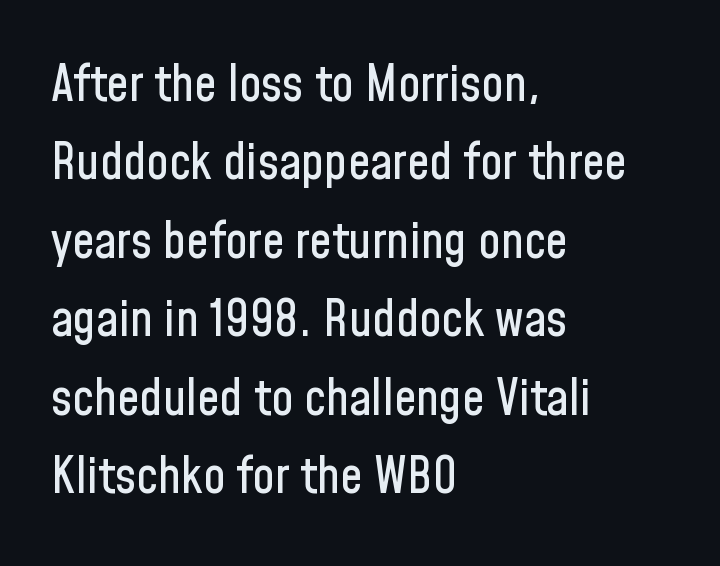
Q: Is the text italic (slanted)? A: No, it is upright.
Q: Is the typeface a serif or a sans-serif typeface? A: Sans-serif.
Q: Is the text underlined? A: No.
Q: How is the paragraph aligned? A: Left-aligned.
Q: Is the spacing between letters normal or unusually wide? A: Normal.
Q: Is the spacing between lines tight, normal or loose? A: Normal.
Q: Width (condensed, normal, or wide)? A: Condensed.
Q: Stroke contrast? A: Low.
Q: x-height? A: Medium.
Q: Monospaced? A: No.
